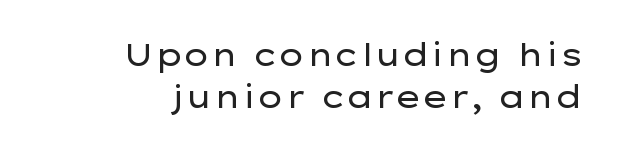
The image shows 31 px regular-weight, wide sans-serif type, upright; set right-aligned, normal line spacing (1.36x), normal letter spacing, not underlined; low stroke contrast and a medium x-height.
